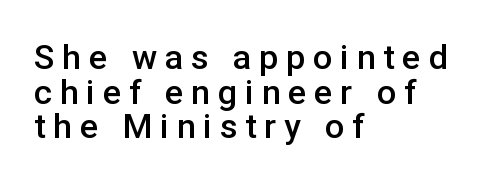
The image shows 34 px semibold sans-serif type, upright; set left-aligned, tight line spacing (1.02x), unusually wide letter spacing (+0.23 em), not underlined; low stroke contrast and a medium x-height.
